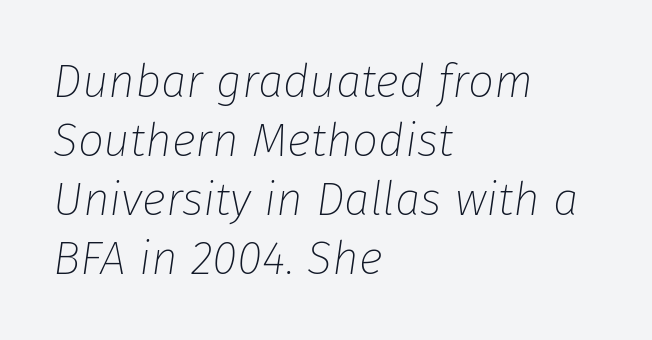
{"italic": "yes", "lean": "right", "slant_degrees": 8, "bold": "no", "weight": "thin", "width": "normal", "stroke_contrast": "low", "x_height": "medium", "monospaced": "no", "underline": "no", "align": "left", "line_spacing": "normal", "line_spacing_ratio": 1.28, "letter_spacing": "normal", "letter_spacing_em": 0.0, "glyph_px": 46}
